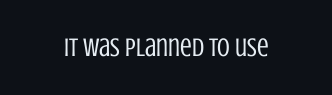
{"italic": "no", "bold": "no", "underline": "no", "letter_spacing": "normal", "letter_spacing_em": 0.0, "glyph_px": 26}
